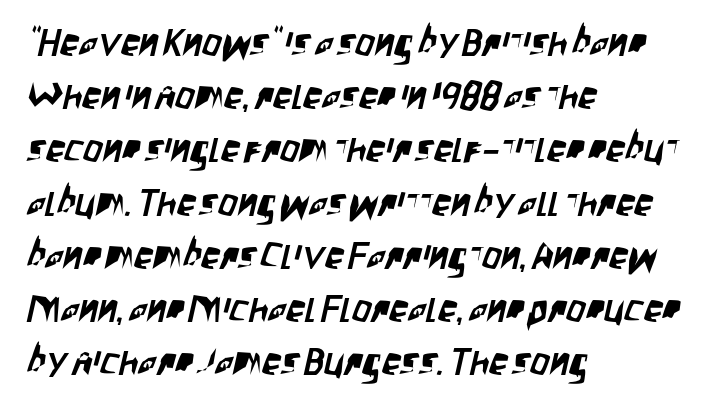
{"serif": "no", "width": "condensed", "stroke_contrast": "low", "x_height": "large", "monospaced": "no", "underline": "no", "align": "left", "line_spacing": "normal", "line_spacing_ratio": 1.4, "letter_spacing": "normal", "letter_spacing_em": 0.0, "glyph_px": 38}
